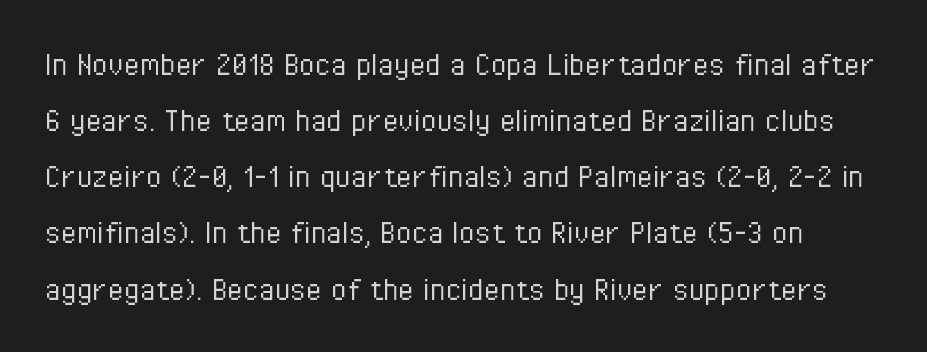
Q: Is the text bold? A: No.
Q: Is the text italic (slanted)? A: No, it is upright.
Q: Is the typeface a serif or a sans-serif typeface? A: Sans-serif.
Q: Is the text underlined? A: No.
Q: Is the spacing between letters normal or unusually wide? A: Normal.
Q: Is the spacing between lines tight, normal or loose? A: Normal.
Q: Width (condensed, normal, or wide)? A: Condensed.
Q: Stroke contrast? A: Low.
Q: x-height? A: Medium.
Q: Monospaced? A: No.
